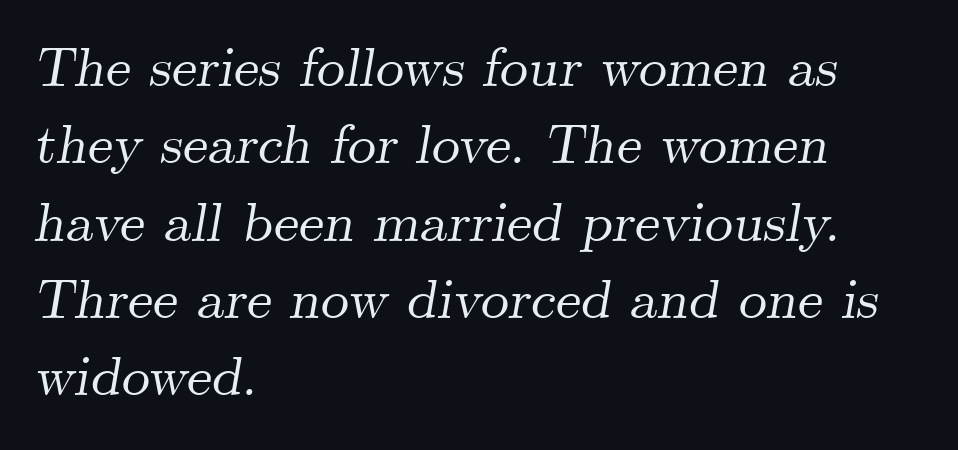
{"serif": "yes", "italic": "yes", "lean": "right", "slant_degrees": 9, "width": "normal", "stroke_contrast": "medium", "x_height": "small", "monospaced": "no", "underline": "no", "align": "left", "line_spacing": "normal", "line_spacing_ratio": 1.38, "letter_spacing": "normal", "letter_spacing_em": 0.0, "glyph_px": 56}
